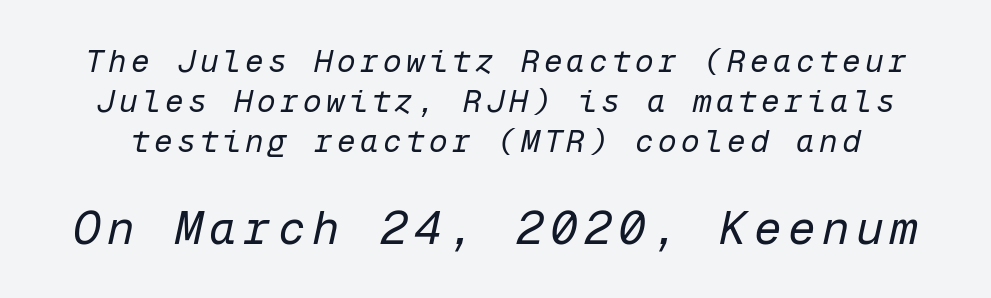
Whoever set this made the second block the dominant, larger element. Vertically, the passage feels balanced, rows spaced as you'd expect. Do the characters align in a grid? Yes, the font is monospaced. Weight class: somewhere from thin through regular. Posture: slanted.
